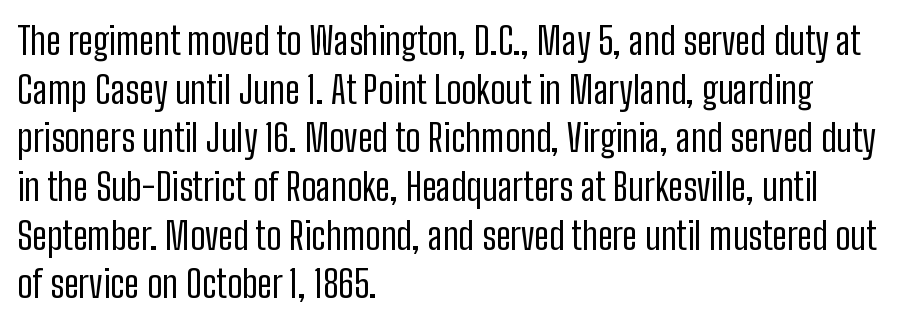
Words float on clear page, feet unadorned. The designer went with a sans here, leaving each stem footless. Stroke mass is kept to a normal reading level or below. This is roman type, the default non-slanted kind. The lines are quadded left.
